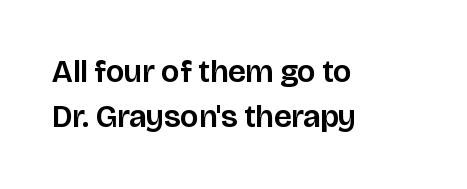
Italic: no, the glyphs are upright roman. You could not count columns in this text — the font is proportionally spaced. Evenly set lines give the paragraph a standard silhouette. Decoration check: the copy has no underline.
